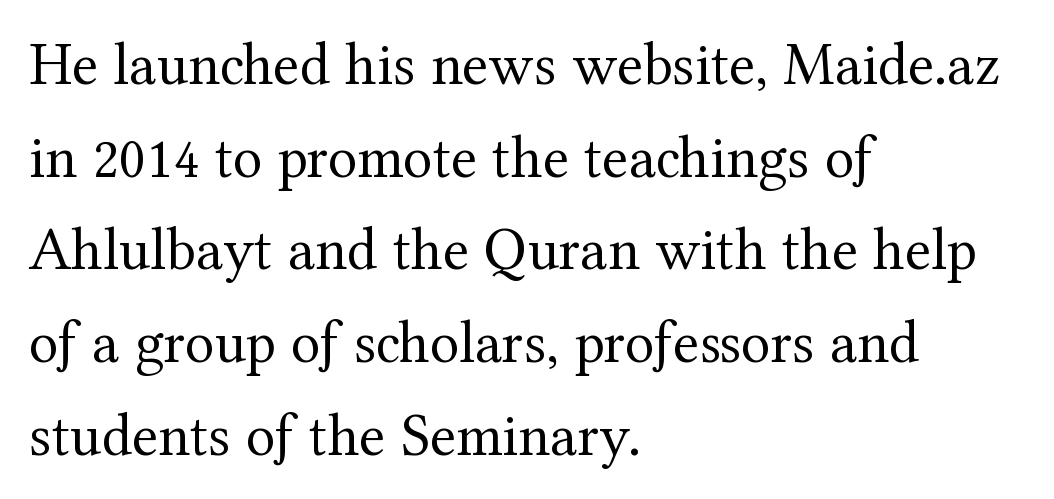
{"serif": "yes", "italic": "no", "bold": "no", "weight": "regular", "width": "normal", "stroke_contrast": "medium", "x_height": "medium", "monospaced": "no", "underline": "no", "align": "left", "line_spacing": "normal", "line_spacing_ratio": 1.52, "letter_spacing": "normal", "letter_spacing_em": 0.0, "glyph_px": 61}
